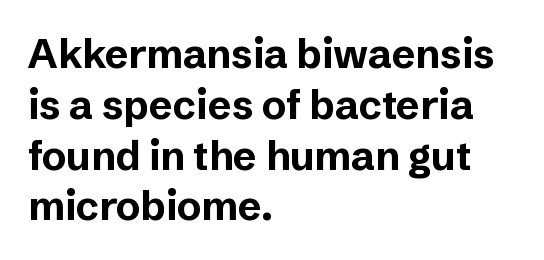
{"serif": "no", "italic": "no", "bold": "yes", "weight": "bold", "width": "normal", "stroke_contrast": "low", "x_height": "medium", "monospaced": "no", "underline": "no", "align": "left", "line_spacing": "normal", "line_spacing_ratio": 1.27, "letter_spacing": "normal", "letter_spacing_em": 0.0, "glyph_px": 40}
